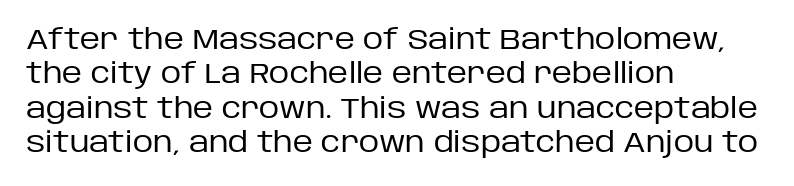
Q: Is the text bold? A: No.
Q: Is the text italic (slanted)? A: No, it is upright.
Q: Is the typeface a serif or a sans-serif typeface? A: Sans-serif.
Q: Is the text underlined? A: No.
Q: How is the paragraph aligned? A: Left-aligned.
Q: Is the spacing between letters normal or unusually wide? A: Normal.
Q: Width (condensed, normal, or wide)? A: Normal.
Q: Stroke contrast? A: Low.
Q: x-height? A: Large.
Q: Monospaced? A: No.
